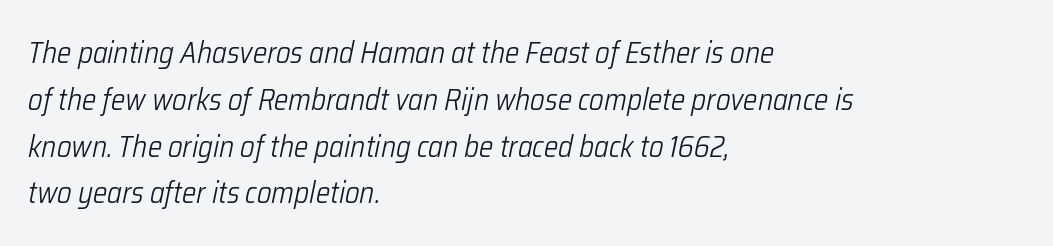
{"italic": "yes", "lean": "right", "slant_degrees": 12, "bold": "no", "weight": "light", "width": "condensed", "stroke_contrast": "low", "x_height": "medium", "monospaced": "no", "underline": "no", "align": "left", "line_spacing": "normal", "line_spacing_ratio": 1.56, "letter_spacing": "normal", "letter_spacing_em": 0.0, "glyph_px": 30}
